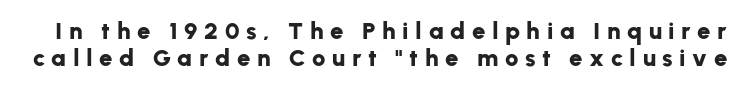
Q: Is the text bold? A: Yes.
Q: Is the text italic (slanted)? A: No, it is upright.
Q: Is the text underlined? A: No.
Q: Is the spacing between letters normal or unusually wide? A: Unusually wide.
Q: Is the spacing between lines tight, normal or loose? A: Tight.
